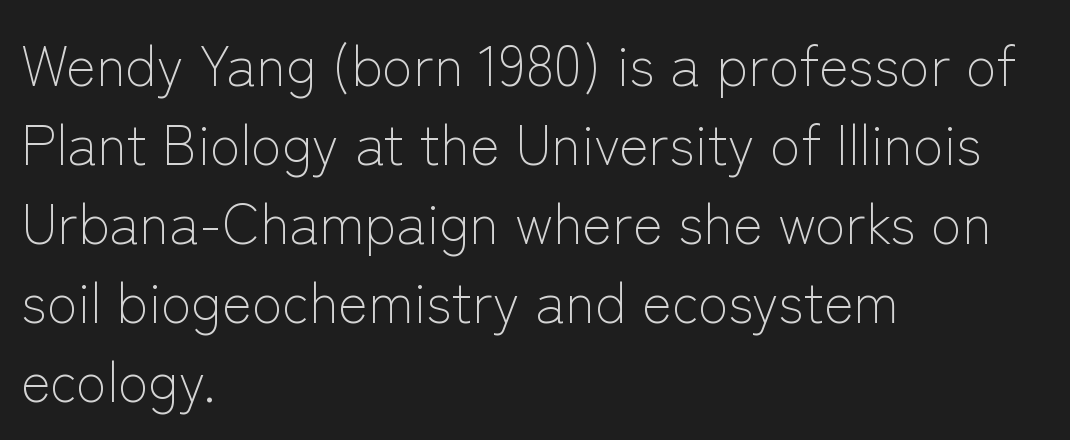
{"serif": "no", "italic": "no", "bold": "no", "weight": "light", "width": "normal", "stroke_contrast": "low", "x_height": "medium", "monospaced": "no", "underline": "no", "align": "left", "line_spacing": "normal", "line_spacing_ratio": 1.41, "letter_spacing": "normal", "letter_spacing_em": 0.0, "glyph_px": 56}
